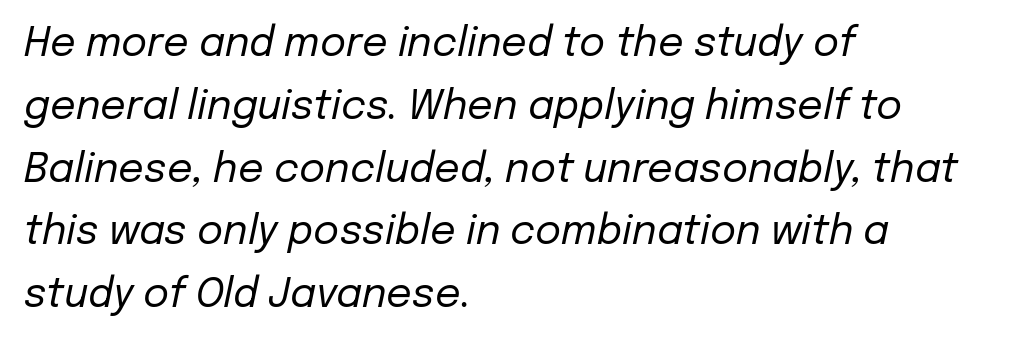
Q: Is the text bold? A: No.
Q: Is the text italic (slanted)? A: Yes, it leans right by about 12 degrees.
Q: Is the text underlined? A: No.
Q: How is the paragraph aligned? A: Left-aligned.
Q: Is the spacing between letters normal or unusually wide? A: Normal.
Q: Is the spacing between lines tight, normal or loose? A: Normal.
Q: Width (condensed, normal, or wide)? A: Normal.
Q: Stroke contrast? A: Low.
Q: x-height? A: Medium.
Q: Monospaced? A: No.
